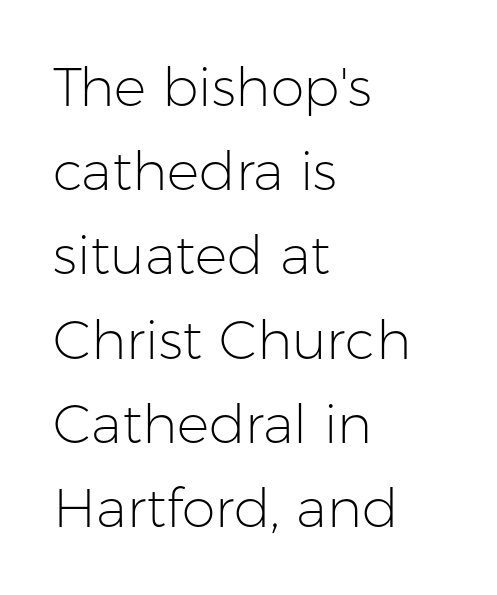
{"serif": "no", "italic": "no", "bold": "no", "weight": "light", "width": "normal", "stroke_contrast": "low", "x_height": "medium", "monospaced": "no", "underline": "no", "align": "left", "line_spacing": "normal", "line_spacing_ratio": 1.56, "letter_spacing": "normal", "letter_spacing_em": 0.0, "glyph_px": 54}
